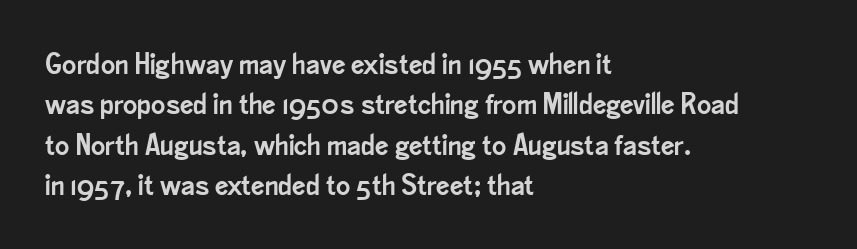
Q: Is the text italic (slanted)? A: No, it is upright.
Q: Is the typeface a serif or a sans-serif typeface? A: Sans-serif.
Q: Is the text underlined? A: No.
Q: How is the paragraph aligned? A: Left-aligned.
Q: Is the spacing between letters normal or unusually wide? A: Normal.
Q: Is the spacing between lines tight, normal or loose? A: Normal.
Q: Width (condensed, normal, or wide)? A: Condensed.
Q: Stroke contrast? A: Low.
Q: x-height? A: Small.
Q: Monospaced? A: No.
